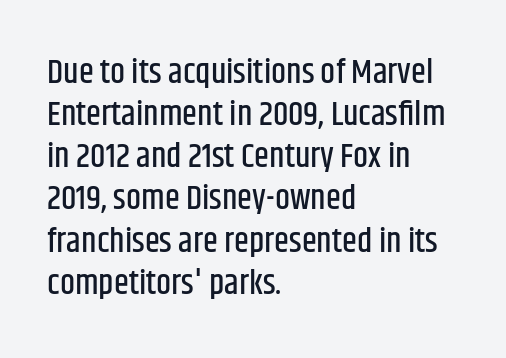
The image shows 34 px condensed sans-serif type, upright; set left-aligned, line spacing 1.24x, normal letter spacing, not underlined; low stroke contrast and a large x-height.
